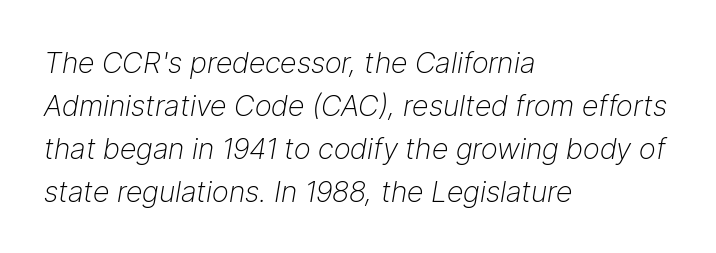
{"italic": "yes", "lean": "right", "slant_degrees": 9, "bold": "no", "weight": "light", "width": "normal", "stroke_contrast": "low", "x_height": "medium", "monospaced": "no", "underline": "no", "align": "left", "line_spacing": "normal", "line_spacing_ratio": 1.48, "letter_spacing": "normal", "letter_spacing_em": 0.0, "glyph_px": 29}
